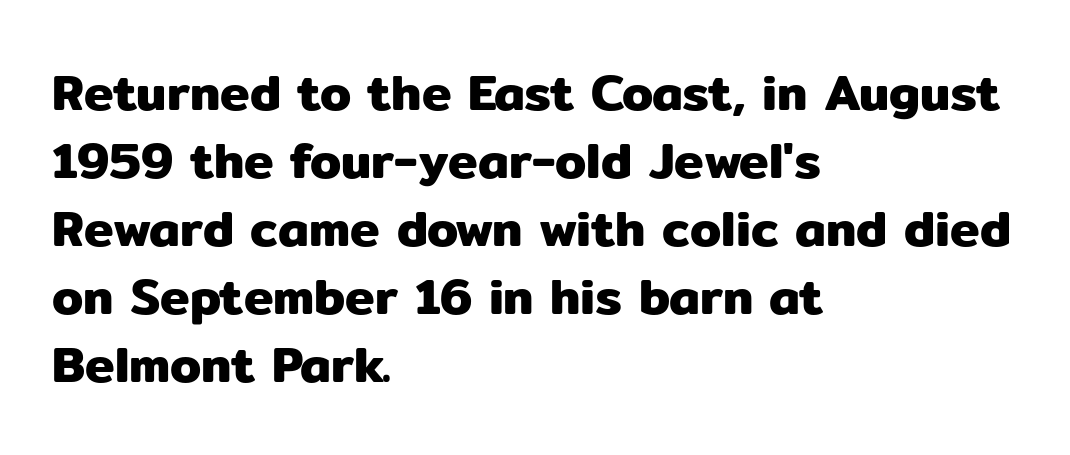
Q: Is the text italic (slanted)? A: No, it is upright.
Q: Is the typeface a serif or a sans-serif typeface? A: Sans-serif.
Q: Is the text underlined? A: No.
Q: How is the paragraph aligned? A: Left-aligned.
Q: Is the spacing between letters normal or unusually wide? A: Normal.
Q: Is the spacing between lines tight, normal or loose? A: Normal.
Q: Width (condensed, normal, or wide)? A: Normal.
Q: Stroke contrast? A: Low.
Q: x-height? A: Medium.
Q: Monospaced? A: No.
